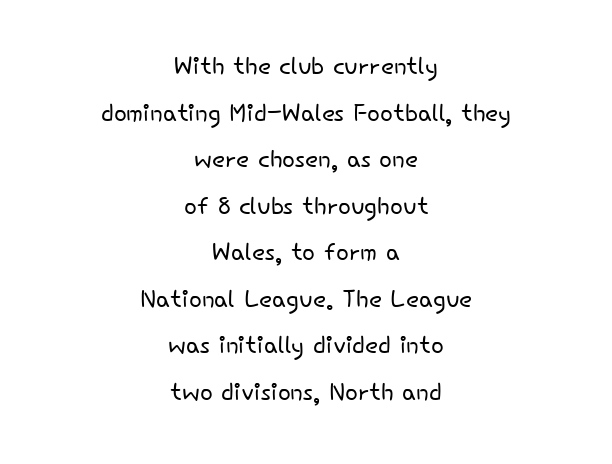
Weight class: somewhere from thin through regular. Is the letter spacing exaggerated? No — it looks like the ordinary default. The passage shown is typed in a proportional face where columns would drift. Rows of type keep a routine distance in the vertical direction.
